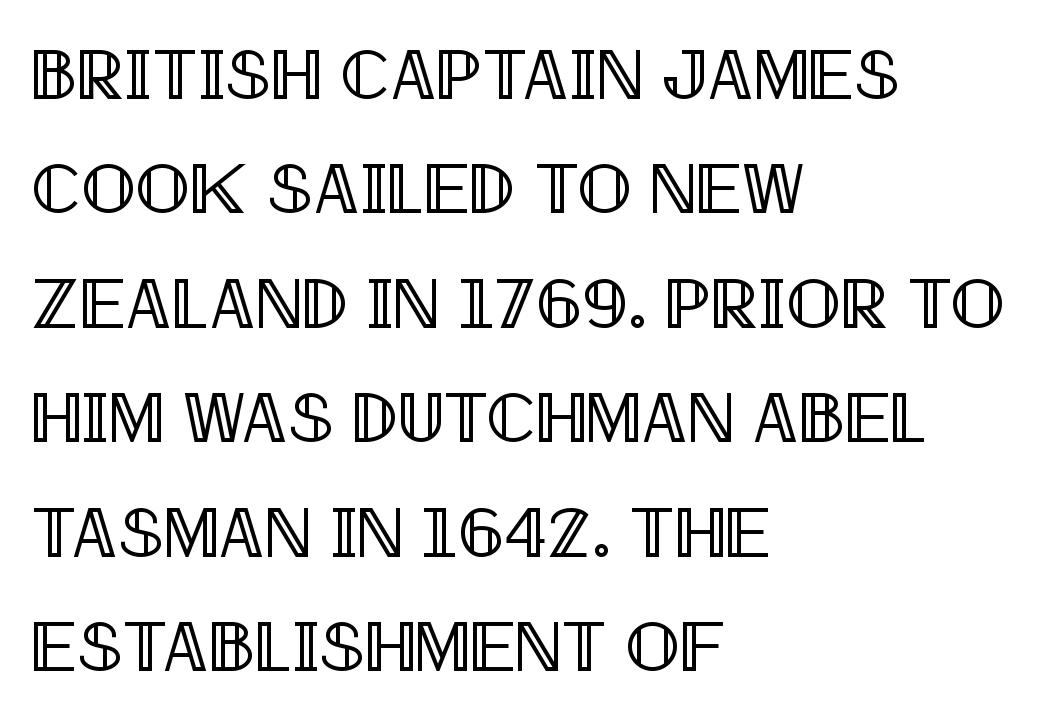
Q: Is the text italic (slanted)? A: No, it is upright.
Q: Is the text underlined? A: No.
Q: How is the paragraph aligned? A: Left-aligned.
Q: Is the spacing between letters normal or unusually wide? A: Normal.
Q: Is the spacing between lines tight, normal or loose? A: Normal.
Q: Width (condensed, normal, or wide)? A: Condensed.
Q: x-height? A: Large.
Q: Monospaced? A: No.
